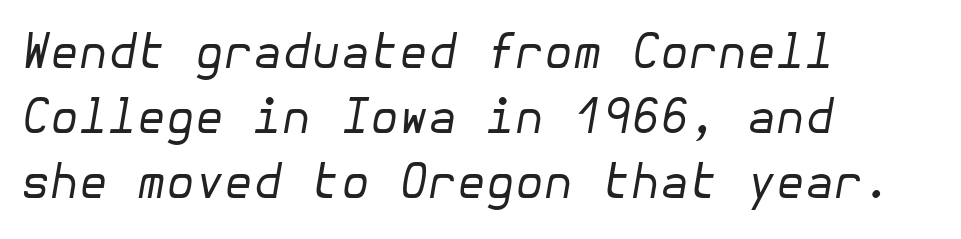
{"italic": "yes", "lean": "right", "slant_degrees": 10, "bold": "no", "weight": "regular", "width": "normal", "stroke_contrast": "low", "x_height": "medium", "underline": "no", "align": "left", "line_spacing": "normal", "line_spacing_ratio": 1.38, "letter_spacing": "normal", "letter_spacing_em": 0.0, "glyph_px": 47}
